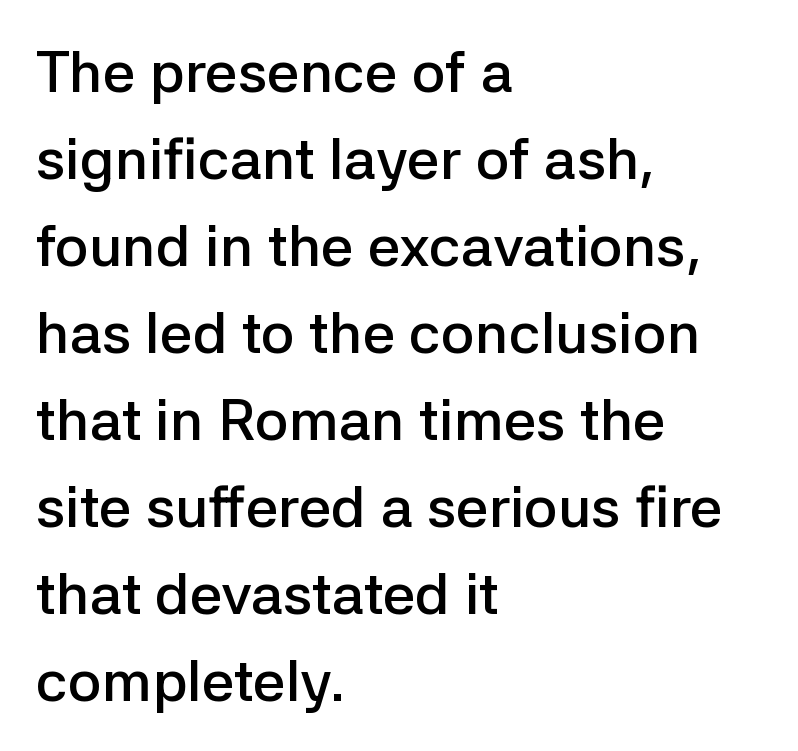
{"serif": "no", "italic": "no", "bold": "semi", "weight": "semibold", "width": "normal", "stroke_contrast": "low", "x_height": "medium", "monospaced": "no", "underline": "no", "align": "left", "line_spacing": "normal", "line_spacing_ratio": 1.5, "letter_spacing": "normal", "letter_spacing_em": 0.0, "glyph_px": 58}
